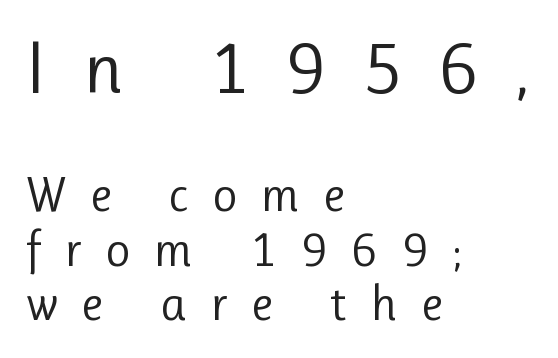
{"serif": "no", "italic": "no", "bold": "no", "weight": "regular", "width": "normal", "stroke_contrast": "low", "x_height": "medium", "monospaced": "no", "underline": "no", "align": "left", "line_spacing": "tight", "line_spacing_ratio": 1.11, "letter_spacing": "wide", "letter_spacing_em": 0.48, "larger_block": "first", "size_ratio": 1.51, "glyph_px": 74}
